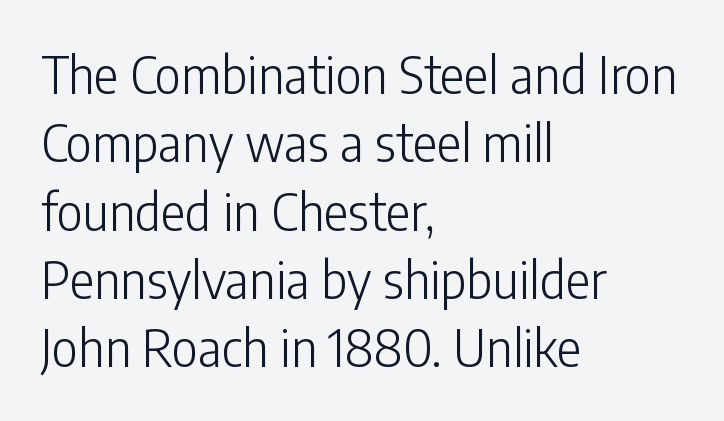
The image shows 51 px light, condensed sans-serif type, upright; set left-aligned, normal line spacing (1.34x), normal letter spacing, not underlined; low stroke contrast and a medium x-height.
